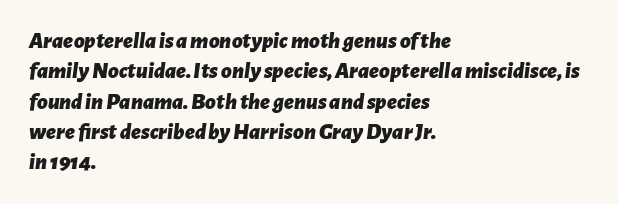
The image shows 23 px bold type, italic (leaning right); set left-aligned, normal line spacing (1.32x), normal letter spacing, not underlined.
